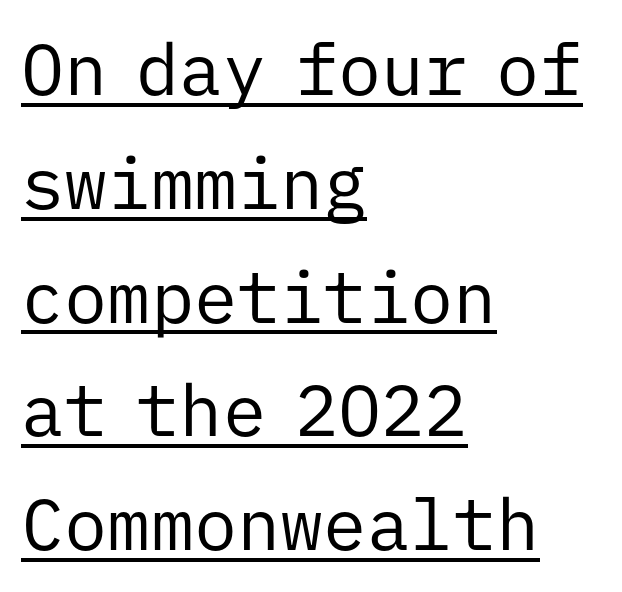
{"serif": "no", "italic": "no", "bold": "no", "weight": "regular", "width": "normal", "stroke_contrast": "low", "x_height": "medium", "monospaced": "yes", "underline": "yes", "align": "left", "line_spacing": "normal", "line_spacing_ratio": 1.58, "letter_spacing": "normal", "letter_spacing_em": 0.0, "glyph_px": 72}
